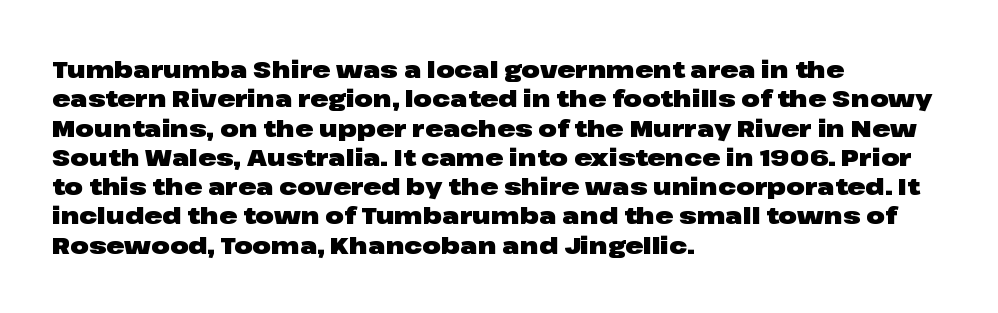
Q: Is the text bold? A: Yes.
Q: Is the text italic (slanted)? A: No, it is upright.
Q: Is the text underlined? A: No.
Q: How is the paragraph aligned? A: Left-aligned.
Q: Is the spacing between letters normal or unusually wide? A: Normal.
